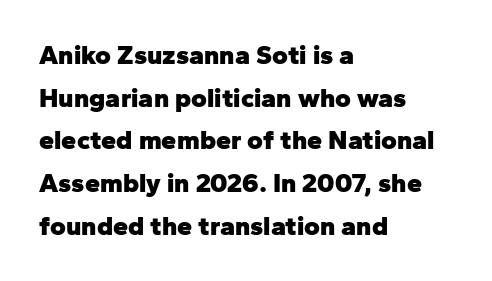
Typesetter's note: full bold, strokes at maximum text heaviness. Compared with typical paragraphs, the rows here are spaced about the same. Layout note: lines flush left. The passage shown is not underscored anywhere.
